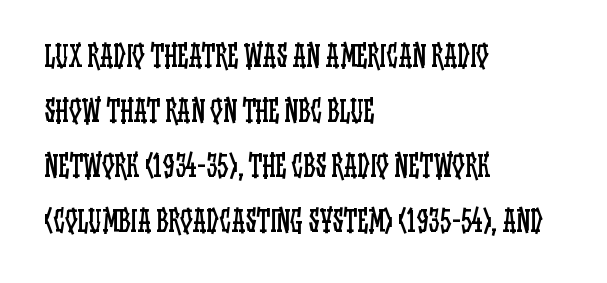
The image shows 28 px regular-weight, condensed type, upright; set left-aligned, loose line spacing (1.97x), normal letter spacing, not underlined; low stroke contrast and a large x-height.
